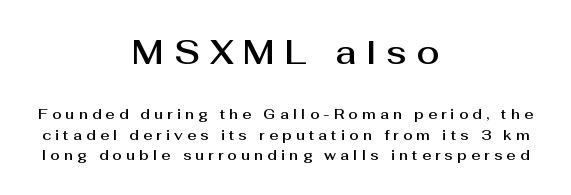
Rows of type keep a routine distance in the vertical direction. In terms of letterspacing, this is a distinctly airy, spread setting. Size hierarchy here favors the leading block over the trailing one. These lines are rendered in a variable-pitch font. No word sits above an underline. Note: no serifs on the glyphs.
